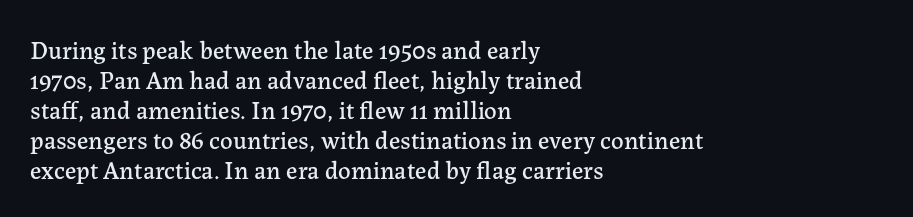
Q: Is the text italic (slanted)? A: No, it is upright.
Q: Is the text underlined? A: No.
Q: How is the paragraph aligned? A: Left-aligned.
Q: Is the spacing between letters normal or unusually wide? A: Normal.
